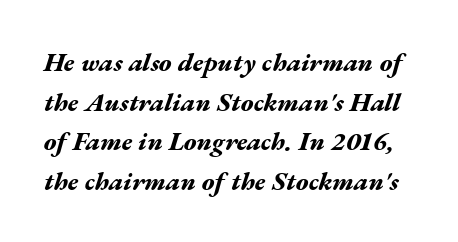
Posture: slanted. Reading down the column, the eye jumps a familiar distance to each next line. Each glyph is drawn with heavy, bold strokes. Tracking value appears to be zero — textbook default spacing. Plain, unruled lines of type.
